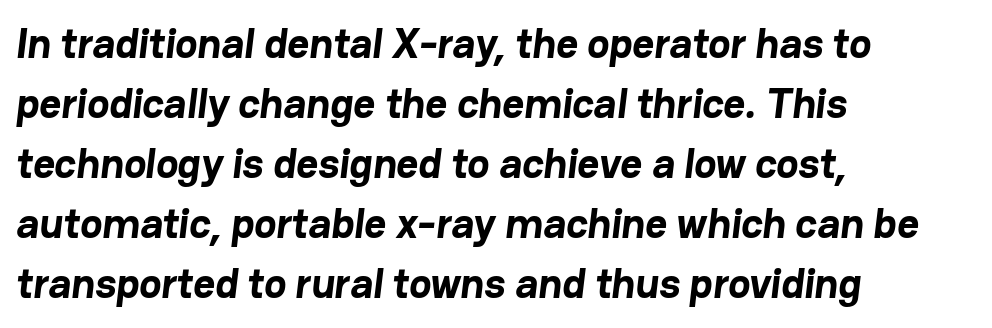
The typeface chosen for these lines omits serifs. Regular leading. Quick note: underline off. This sample has the flowing, uneven cadence of proportional lettering. The font is running at its bold setting.
